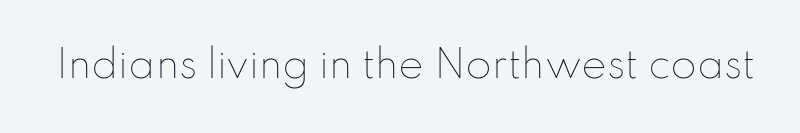
Q: Is the text bold? A: No.
Q: Is the text italic (slanted)? A: No, it is upright.
Q: Is the text underlined? A: No.
Q: Is the spacing between letters normal or unusually wide? A: Normal.
Q: Width (condensed, normal, or wide)? A: Normal.
Q: Stroke contrast? A: Low.
Q: x-height? A: Small.
Q: Monospaced? A: No.
